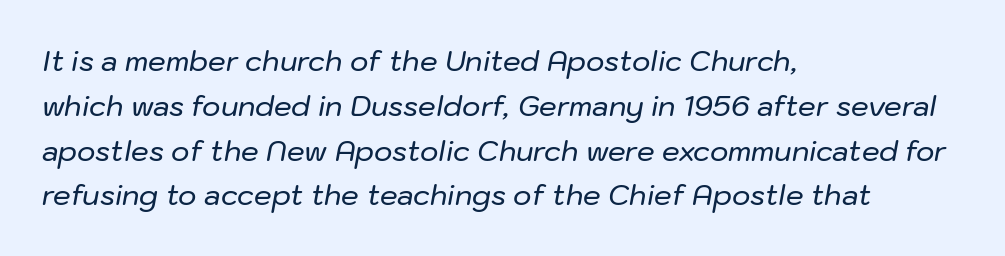
The lines in this sample share a left origin and differ only in where they stop. Is the type slanted? Yes — the strokes lean at a clear angle. The leading is moderate, giving the passage an even texture. Looks like regular typesetting: each glyph gets only the width it needs. Tracking here is standard; glyphs follow each other at the usual distance. The string is rendered with underlining switched off.
